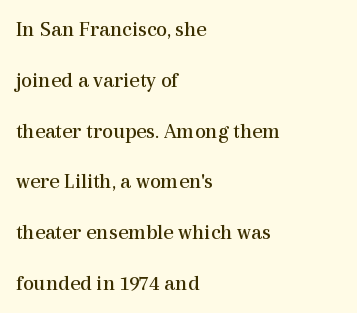
Q: Is the text bold? A: No.
Q: Is the text italic (slanted)? A: No, it is upright.
Q: Is the text underlined? A: No.
Q: How is the paragraph aligned? A: Left-aligned.
Q: Is the spacing between letters normal or unusually wide? A: Normal.
Q: Is the spacing between lines tight, normal or loose? A: Loose.
